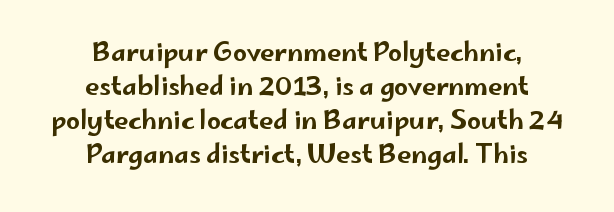
Q: Is the text italic (slanted)? A: No, it is upright.
Q: Is the text underlined? A: No.
Q: How is the paragraph aligned? A: Centered.
Q: Is the spacing between letters normal or unusually wide? A: Normal.
Q: Is the spacing between lines tight, normal or loose? A: Normal.
